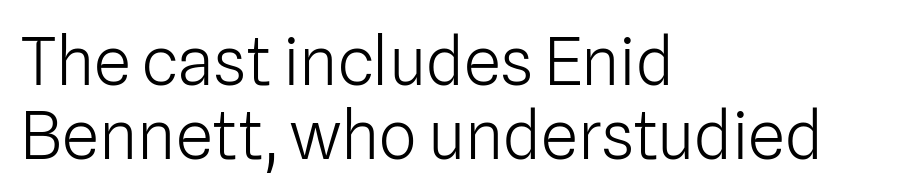
The image shows 67 px light sans-serif type, upright; set left-aligned, tight line spacing (1.1x), normal letter spacing, not underlined; low stroke contrast and a medium x-height.
